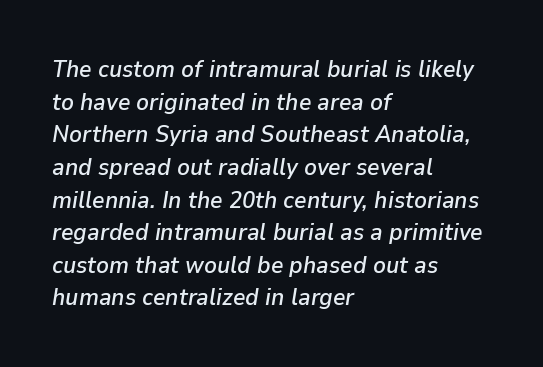
{"italic": "yes", "lean": "right", "slant_degrees": 9, "underline": "no", "align": "left", "line_spacing": "normal", "line_spacing_ratio": 1.36, "letter_spacing": "normal", "letter_spacing_em": 0.0, "glyph_px": 24}
